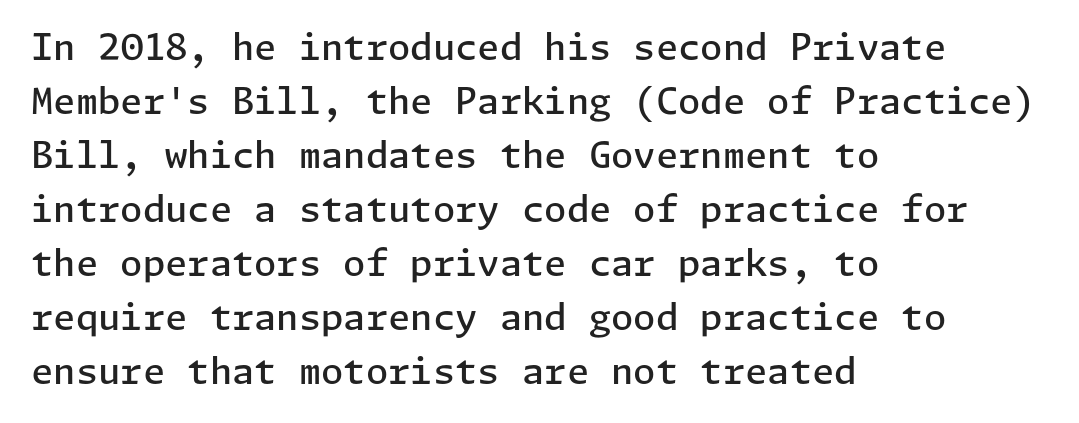
The image shows 36 px semibold sans-serif type, upright; set left-aligned, normal line spacing (1.5x), normal letter spacing, not underlined; low stroke contrast and a medium x-height.
